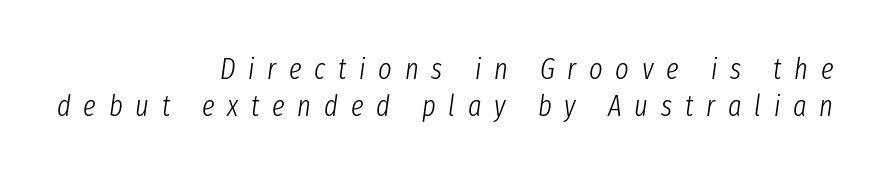
Q: Is the text bold? A: No.
Q: Is the text italic (slanted)? A: Yes, it leans right by about 8 degrees.
Q: Is the text underlined? A: No.
Q: How is the paragraph aligned? A: Right-aligned.
Q: Is the spacing between letters normal or unusually wide? A: Unusually wide.
Q: Is the spacing between lines tight, normal or loose? A: Normal.
Q: Width (condensed, normal, or wide)? A: Condensed.
Q: Stroke contrast? A: Low.
Q: x-height? A: Medium.
Q: Monospaced? A: No.
